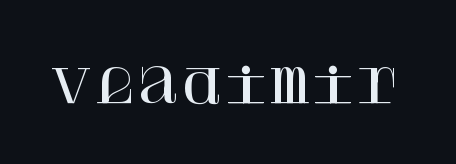
The image shows 47 px serif type, upright; set normal letter spacing, not underlined; high stroke contrast and a large x-height.
